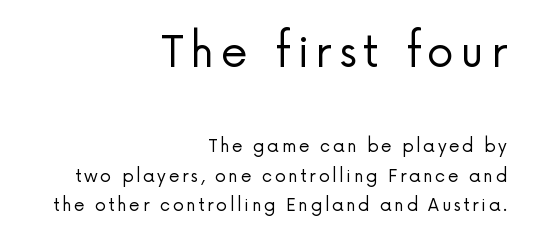
Q: Is the text bold? A: No.
Q: Is the text italic (slanted)? A: No, it is upright.
Q: Is the typeface a serif or a sans-serif typeface? A: Sans-serif.
Q: Is the text underlined? A: No.
Q: How is the paragraph aligned? A: Right-aligned.
Q: Which block of text is set in a larger size, the first (top) or the second (bottom)? A: The first (top) one.
Q: Width (condensed, normal, or wide)? A: Normal.
Q: Stroke contrast? A: Low.
Q: x-height? A: Medium.
Q: Monospaced? A: No.
